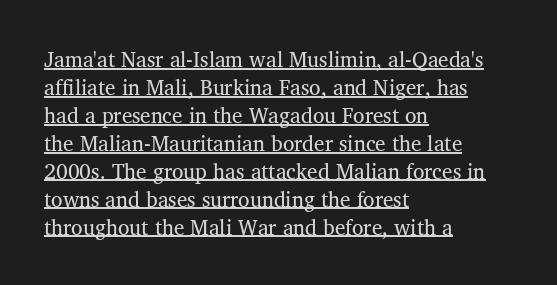
Notice how a bar underscores the lettering throughout. A typesetter would call this zero additional tracking. Do the letters lean? They stand straight. Notice how the passage keeps a crisp vertical edge on the left only. How would I describe the line gaps? Plain and ordinary.
